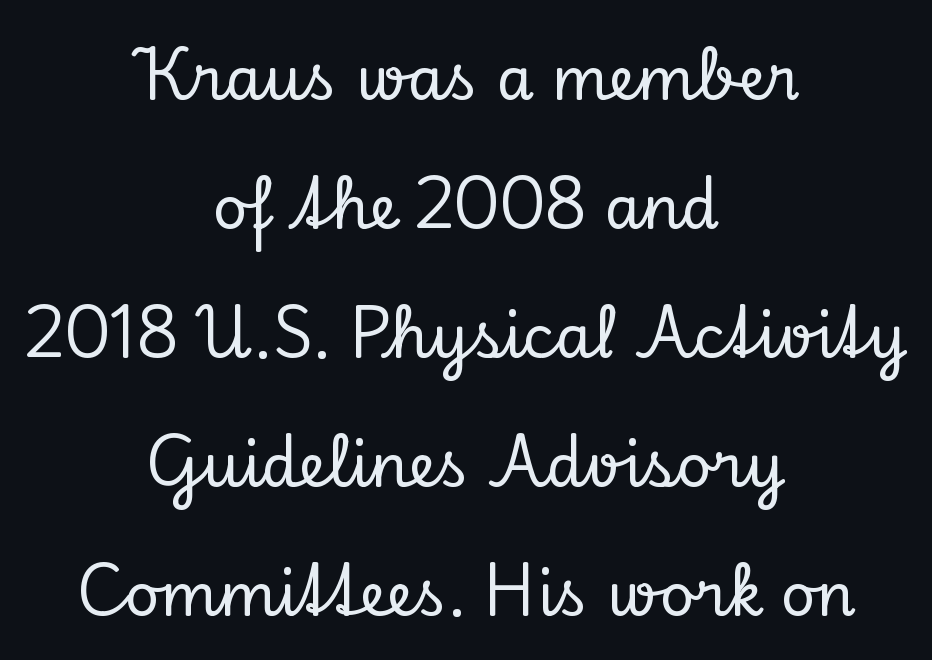
Rule under the text: the space is simply empty. Think of a printed novel: that variable character pitch is what you see here. Leftover space on each line is divided equally before and after the words. These lines were composed using upright roman letters. These lines stand farther apart than default settings would place them. These lines keep a tight, regular rhythm from letter to letter.
